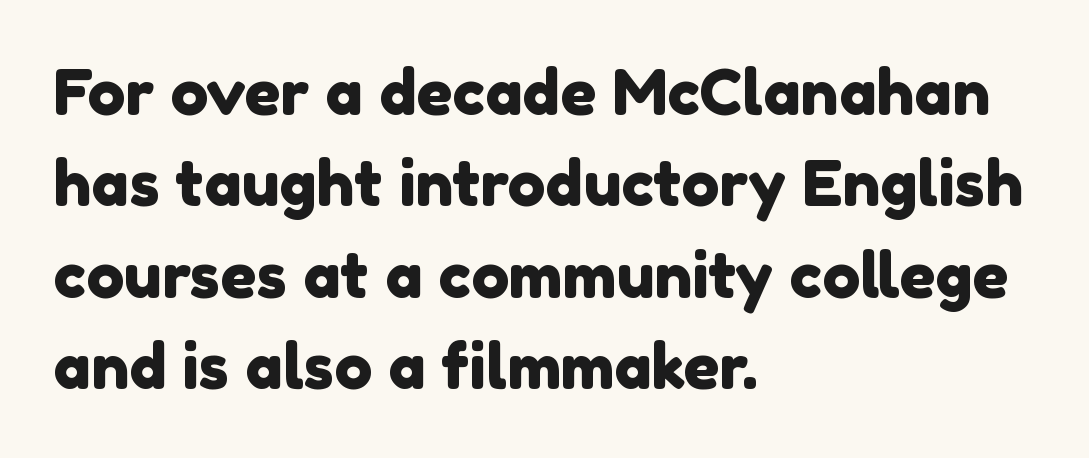
{"serif": "no", "width": "normal", "x_height": "medium", "monospaced": "no", "underline": "no", "align": "left", "line_spacing": "normal", "line_spacing_ratio": 1.45, "letter_spacing": "normal", "letter_spacing_em": 0.0, "glyph_px": 63}
